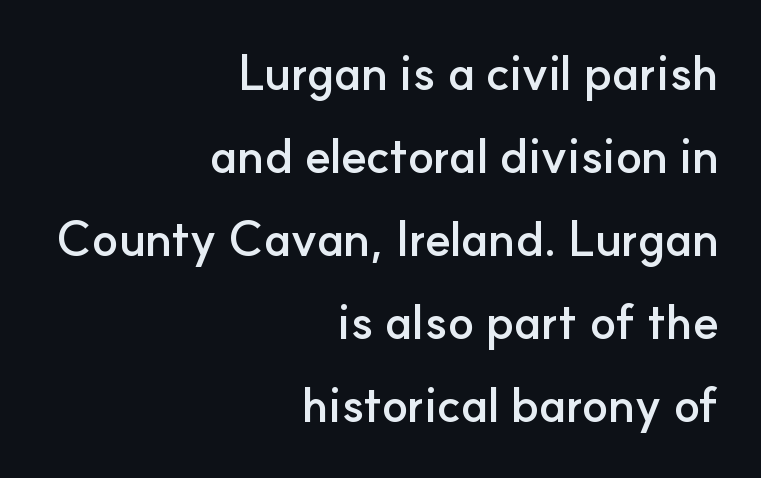
The image shows 48 px semibold sans-serif type, upright; set right-aligned, line spacing 1.73x, normal letter spacing, not underlined; low stroke contrast and a small x-height.
